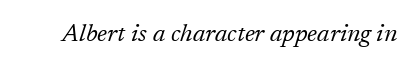
Notice how the stems are inclined rather than vertical — that's the hallmark of italics. The font is comparable to plain body text, perhaps lighter. Each row of text sits above clean, open space. Compared with typical body copy, the letter spacing here is the same.
